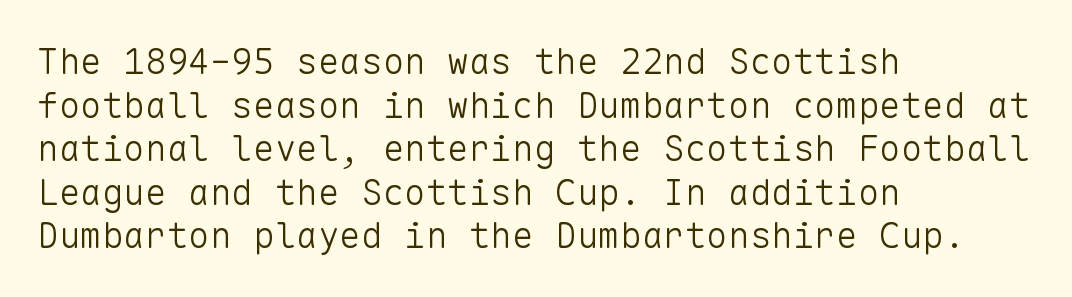
Compared with typical body copy, the letter spacing here is the same. On a weight scale, this lands at 450 or below. The glyphs are unaccompanied by any horizontal stroke below them. Is this a fixed-width face? Yes — each glyph sits in an identical cell. Nope, no serifs anywhere on these letters.
